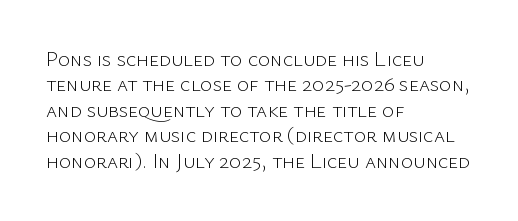
Q: Is the text bold? A: No.
Q: Is the text italic (slanted)? A: No, it is upright.
Q: Is the text underlined? A: No.
Q: How is the paragraph aligned? A: Left-aligned.
Q: Is the spacing between letters normal or unusually wide? A: Normal.
